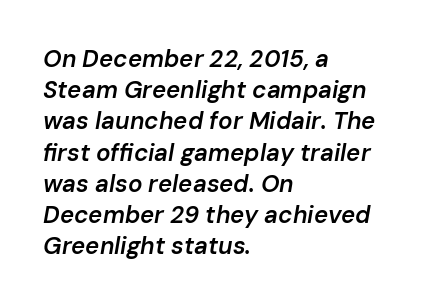
The image shows 24 px text type, italic (leaning right); set left-aligned, normal line spacing (1.3x), normal letter spacing, not underlined.
